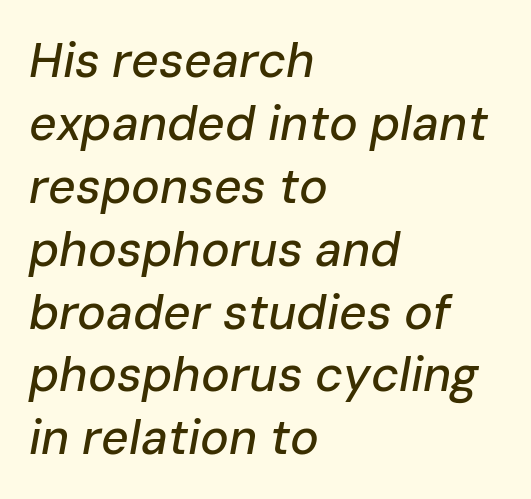
The image shows 48 px text type, italic (leaning right); set left-aligned, normal line spacing (1.31x), normal letter spacing, not underlined; low stroke contrast and a medium x-height.
